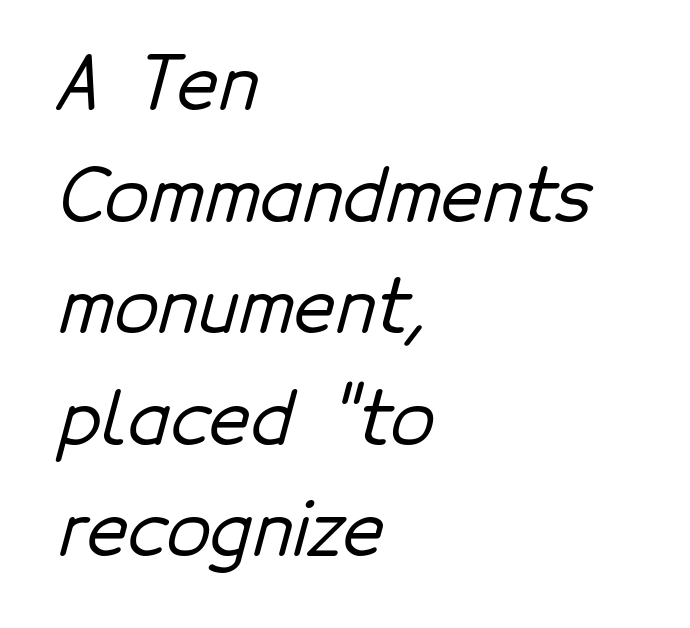
I'd call this a sans setting — the letters go barefoot. The letterforms sit shoulder to shoulder at normal distance. The letters advance in unequal steps, a hallmark of proportional type. Visually the block forms a straight wall on the left and a jagged coastline on the right. Each row of text sits above clean, open space. Honestly, the row spacing looks completely unremarkable.
